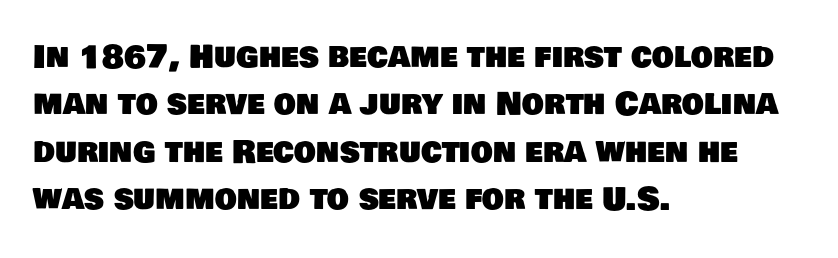
{"serif": "no", "width": "normal", "stroke_contrast": "low", "x_height": "large", "monospaced": "no", "underline": "no", "align": "left", "line_spacing": "normal", "line_spacing_ratio": 1.53, "letter_spacing": "normal", "letter_spacing_em": 0.0, "glyph_px": 31}
